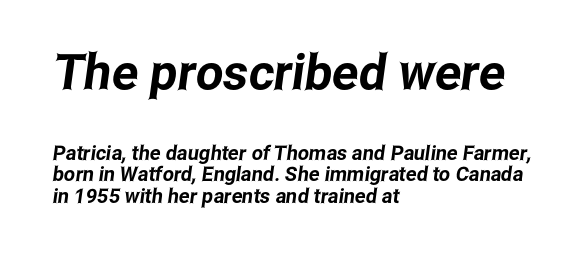
Q: Is the typeface a serif or a sans-serif typeface? A: Sans-serif.
Q: Is the text underlined? A: No.
Q: How is the paragraph aligned? A: Left-aligned.
Q: Is the spacing between letters normal or unusually wide? A: Normal.
Q: Is the spacing between lines tight, normal or loose? A: Tight.
Q: Which block of text is set in a larger size, the first (top) or the second (bottom)? A: The first (top) one.
Q: Width (condensed, normal, or wide)? A: Condensed.
Q: Stroke contrast? A: Low.
Q: x-height? A: Medium.
Q: Monospaced? A: No.
